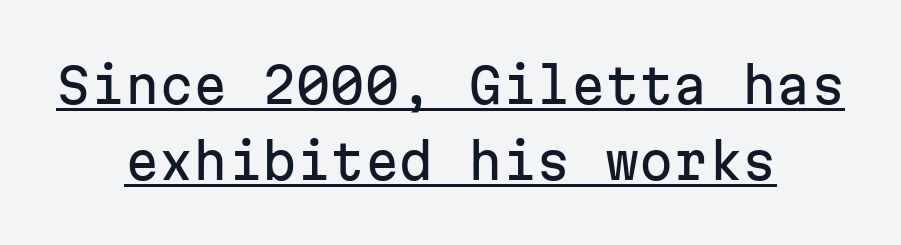
{"serif": "no", "italic": "no", "width": "normal", "stroke_contrast": "low", "x_height": "medium", "monospaced": "yes", "underline": "yes", "align": "center", "line_spacing": "normal", "line_spacing_ratio": 1.55, "letter_spacing": "normal", "letter_spacing_em": 0.0, "glyph_px": 49}
